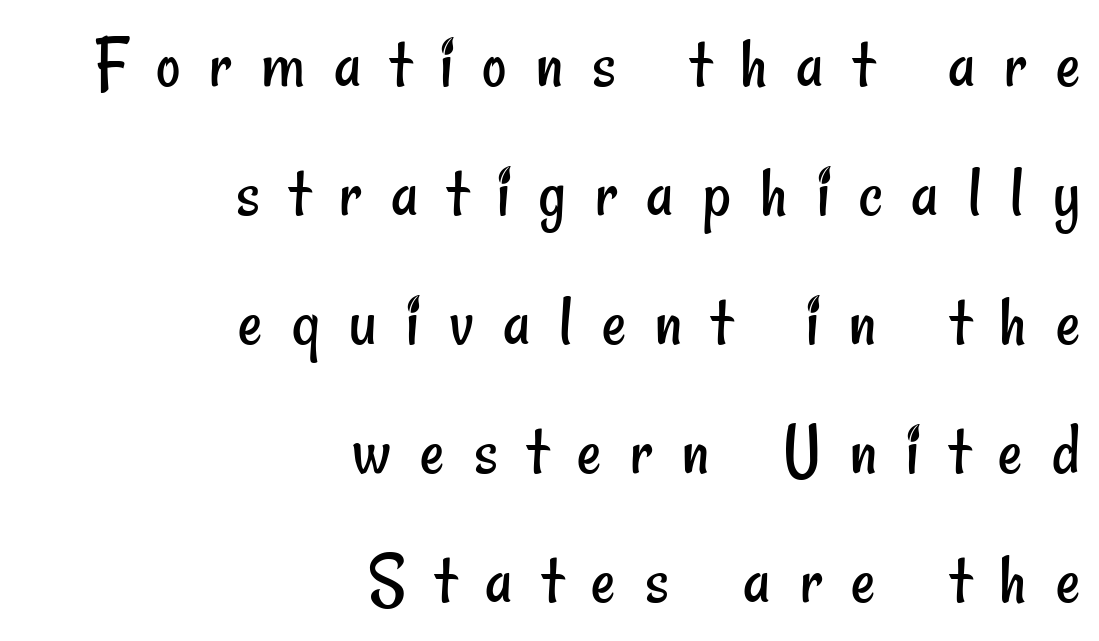
{"serif": "no", "bold": "no", "weight": "regular", "width": "condensed", "stroke_contrast": "low", "x_height": "small", "monospaced": "no", "underline": "no", "align": "right", "line_spacing_ratio": 1.72, "letter_spacing": "wide", "letter_spacing_em": 0.39, "glyph_px": 75}
